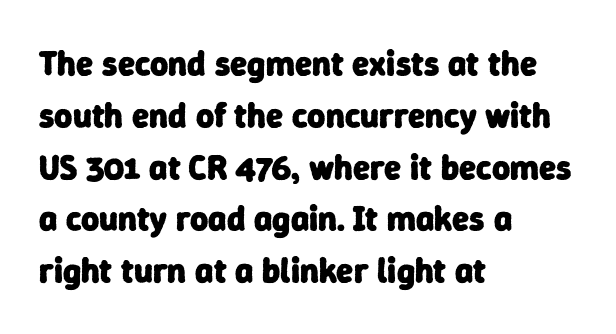
Horizontally, the lines are justified to the leading edge only. Reading down the column, the eye jumps a familiar distance to each next line. The designer went with a sans here, leaving each stem footless. Honestly, the letter spacing is just normal — you wouldn't notice it.
